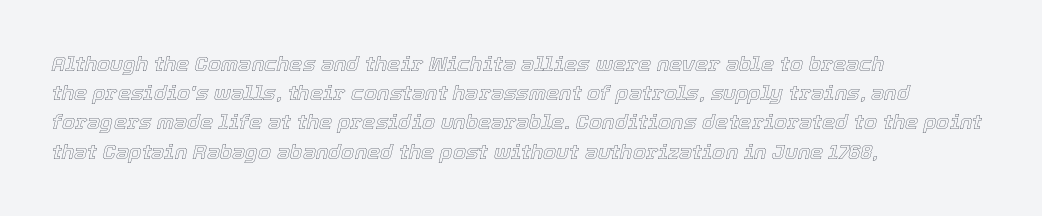
{"italic": "yes", "lean": "right", "slant_degrees": 12, "underline": "no", "align": "left", "line_spacing": "normal", "line_spacing_ratio": 1.39, "letter_spacing": "normal", "letter_spacing_em": 0.0, "glyph_px": 21}
